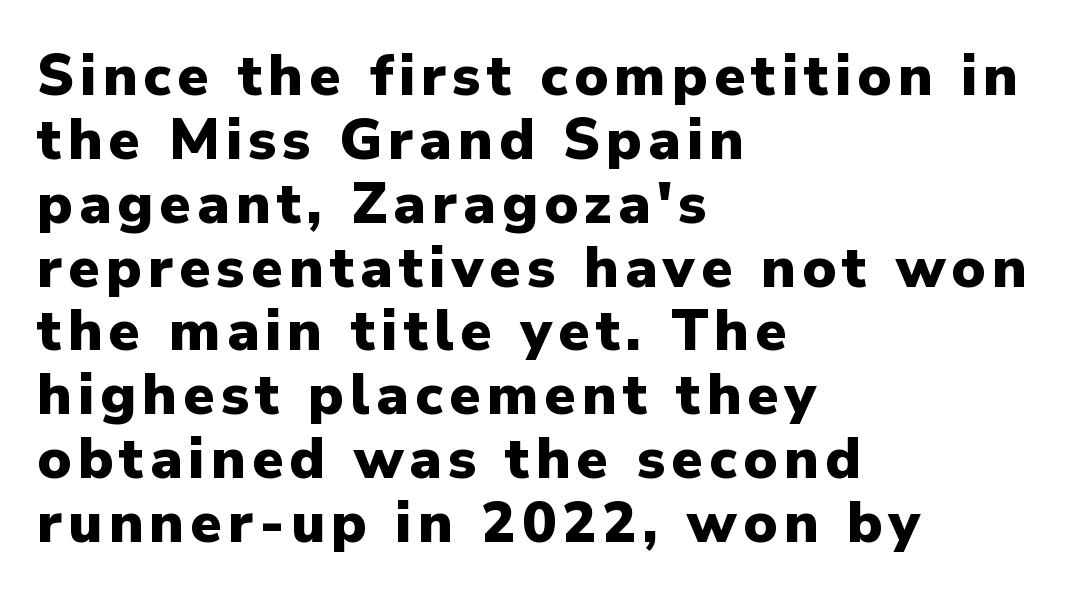
Notice how descenders almost collide with the ascenders below — that's tight leading. Only glyphs here, with clear space below each row. In terms of posture, this sample is upright. These lines are rendered in a variable-pitch font. The strokes are fattened all the way to bold. These lines stack with their left ends in a neat column.
